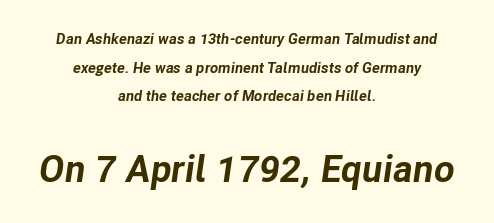
Default kerning and tracking; the words read as compact shapes. The rendering uses natural spacing where letterforms have individual widths. The rendering applies a slant to the glyphs. Descenders are the only things crossing below the line. The emphasis by scale lands on block number two, below.
